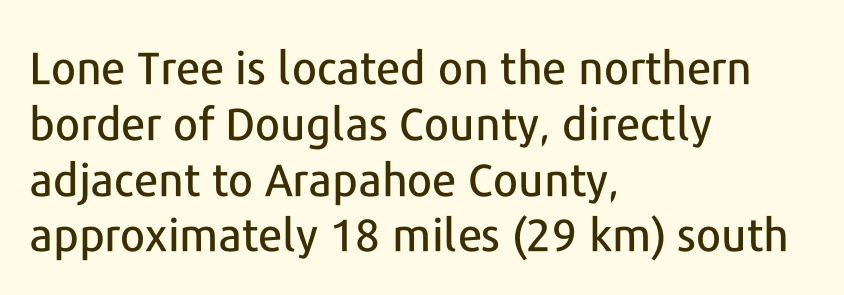
Q: Is the text italic (slanted)? A: No, it is upright.
Q: Is the typeface a serif or a sans-serif typeface? A: Sans-serif.
Q: Is the text underlined? A: No.
Q: How is the paragraph aligned? A: Left-aligned.
Q: Is the spacing between letters normal or unusually wide? A: Normal.
Q: Width (condensed, normal, or wide)? A: Normal.
Q: Stroke contrast? A: Low.
Q: x-height? A: Medium.
Q: Monospaced? A: No.
